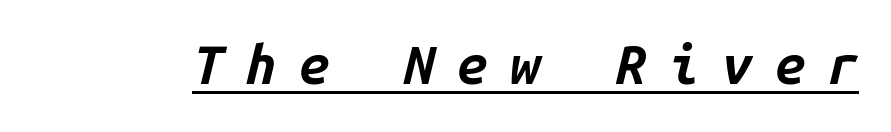
The image shows 54 px bold type, italic (leaning right), monospaced; set unusually wide letter spacing (+0.42 em), underlined; low stroke contrast and a medium x-height.
